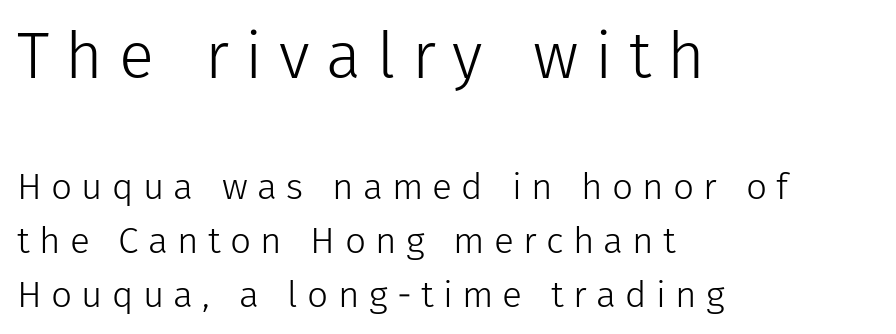
{"serif": "no", "italic": "no", "bold": "no", "weight": "light", "width": "normal", "stroke_contrast": "low", "x_height": "medium", "monospaced": "no", "underline": "no", "align": "left", "line_spacing": "normal", "line_spacing_ratio": 1.46, "letter_spacing": "wide", "letter_spacing_em": 0.25, "larger_block": "first", "size_ratio": 1.76, "glyph_px": 65}
